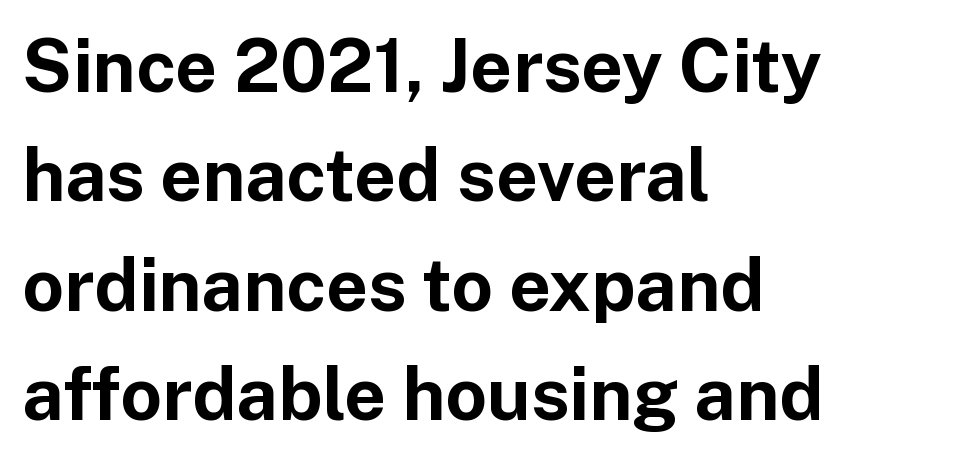
Q: Is the text bold? A: Yes.
Q: Is the text italic (slanted)? A: No, it is upright.
Q: Is the typeface a serif or a sans-serif typeface? A: Sans-serif.
Q: Is the text underlined? A: No.
Q: How is the paragraph aligned? A: Left-aligned.
Q: Is the spacing between letters normal or unusually wide? A: Normal.
Q: Is the spacing between lines tight, normal or loose? A: Normal.
Q: Width (condensed, normal, or wide)? A: Normal.
Q: Stroke contrast? A: Low.
Q: x-height? A: Medium.
Q: Monospaced? A: No.
